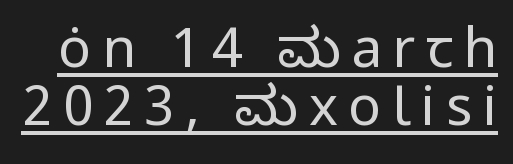
These glyphs show unthickened strokes, regular width or finer. Examine the stroke ends and you'll find no serifs. The lines are packed closely together with very little leading. You could not count columns in this text — the font is proportionally spaced.
